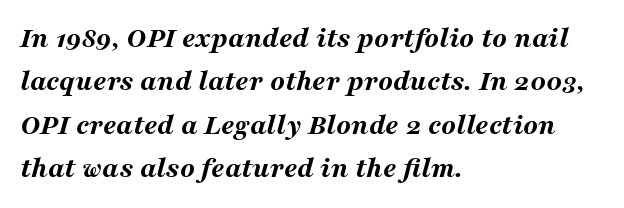
The image shows 30 px bold, wide type, italic (leaning right); set left-aligned, normal line spacing (1.45x), normal letter spacing, not underlined; medium stroke contrast and a medium x-height.
